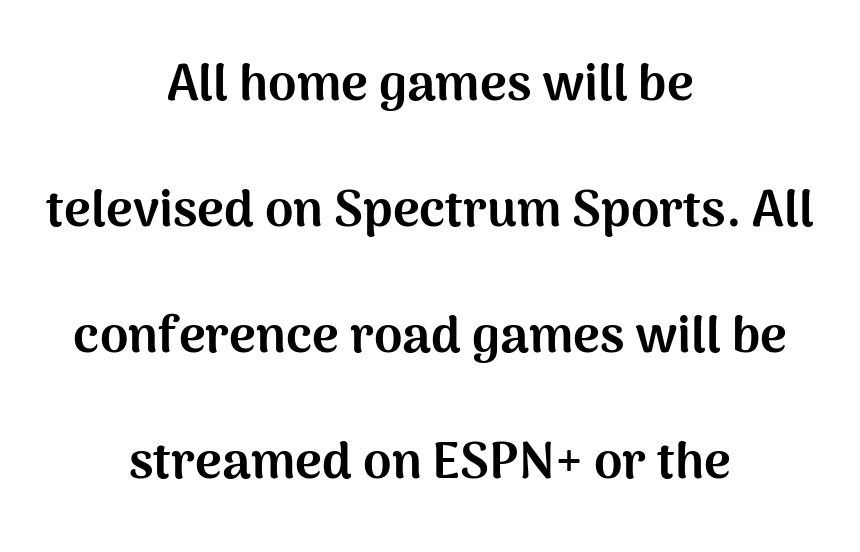
{"serif": "no", "italic": "no", "bold": "yes", "weight": "bold", "width": "normal", "stroke_contrast": "medium", "x_height": "medium", "monospaced": "no", "underline": "no", "align": "center", "line_spacing": "loose", "line_spacing_ratio": 2.47, "letter_spacing": "normal", "letter_spacing_em": 0.0, "glyph_px": 51}
